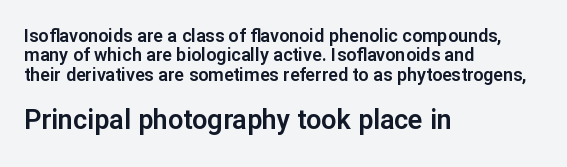
Successive baselines arrive quickly, one right under another. Reading down the block, your eye returns to a fixed left position each line. Caption: upper text group reduced, lower text group enlarged. This is the regular roman posture of the typeface. Anything drawn beneath the words? Only blank space. Tracking value appears to be zero — textbook default spacing.
